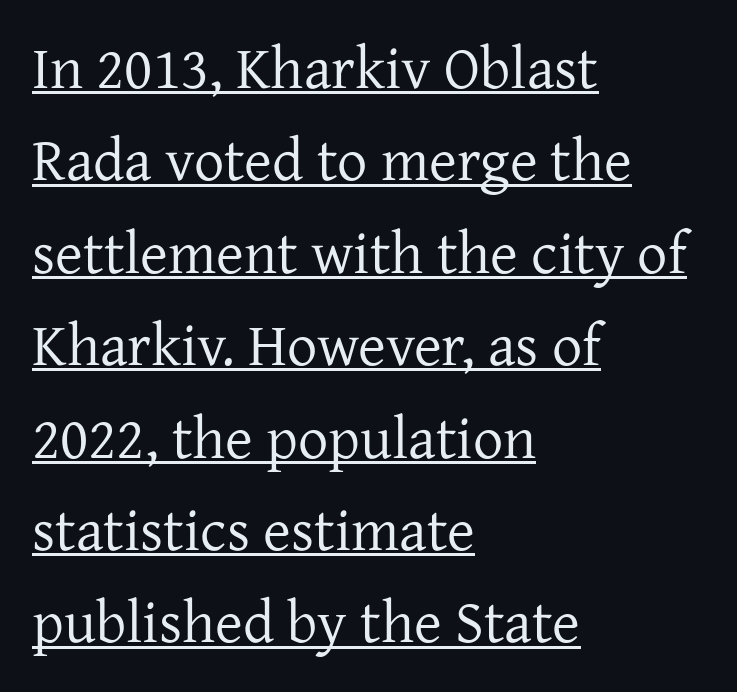
{"serif": "yes", "italic": "no", "bold": "no", "weight": "regular", "width": "normal", "stroke_contrast": "low", "x_height": "medium", "monospaced": "no", "underline": "yes", "align": "left", "line_spacing": "normal", "line_spacing_ratio": 1.54, "letter_spacing": "normal", "letter_spacing_em": 0.0, "glyph_px": 60}
